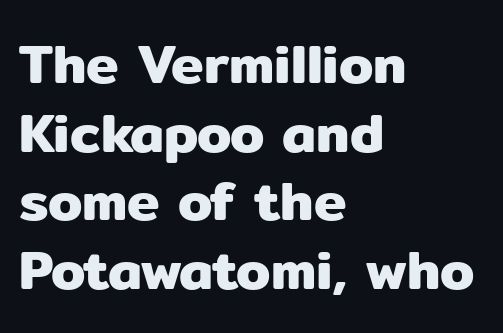
Each letter's strokes conclude bluntly, with no projecting serifs. Here the designer chose a conventional face with non-uniform glyph widths. Is there much room between lines? A standard amount, neither cramped nor airy. Notice how the passage keeps a crisp vertical edge on the left only.
